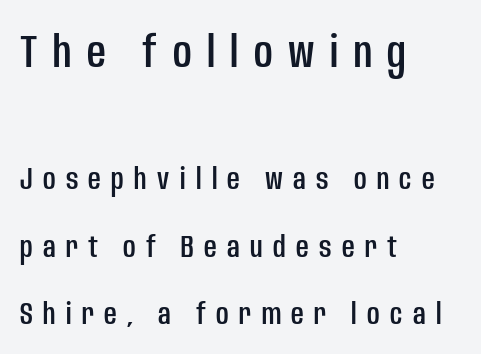
The image shows 46 px condensed sans-serif type, upright; set left-aligned, loose line spacing (2.18x), unusually wide letter spacing (+0.33 em), not underlined; the first (top) block is 1.48x larger; low stroke contrast and a large x-height.
